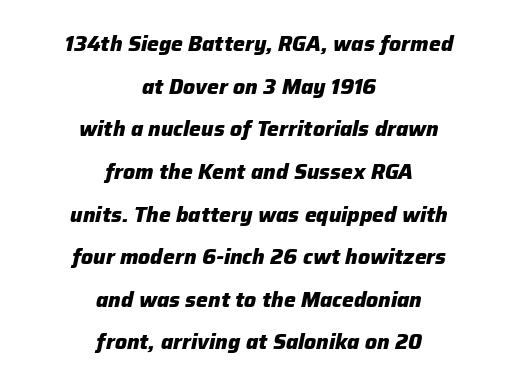
{"italic": "yes", "lean": "right", "slant_degrees": 12, "bold": "yes", "underline": "no", "align": "center", "line_spacing": "loose", "line_spacing_ratio": 2.03, "letter_spacing": "normal", "letter_spacing_em": 0.0, "glyph_px": 21}
